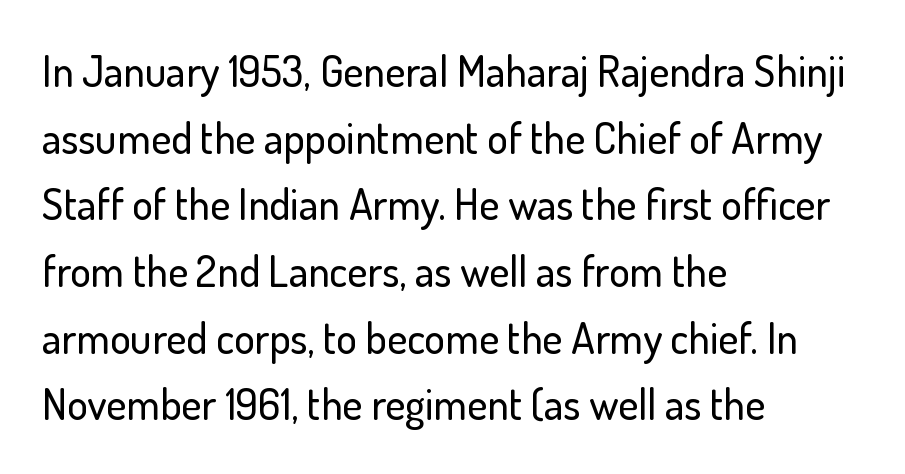
The area under the type is left untouched. Layout note: lines flush left. Is this a fixed-width face? No — the glyphs have proportional, varying widths. Words appear dense and cohesive because spacing is normal. The designer left line spacing at the default. A sans-serif font was chosen for this passage.
